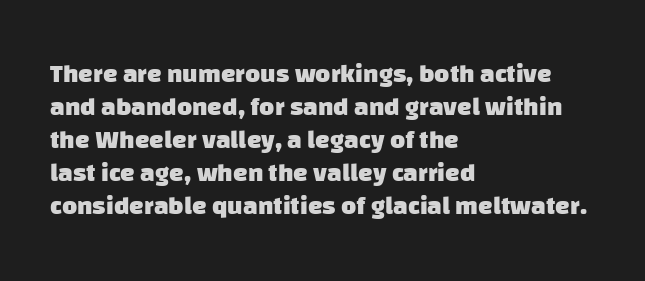
The image shows 26 px bold type; set left-aligned, normal line spacing (1.27x), normal letter spacing, not underlined.
